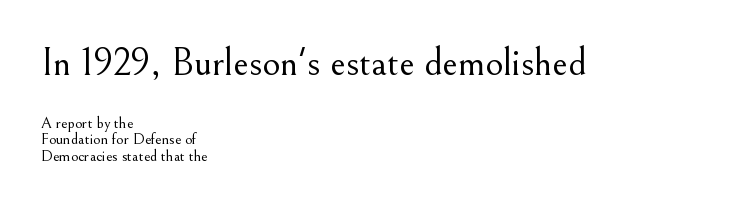
Q: Is the text bold? A: No.
Q: Is the text italic (slanted)? A: No, it is upright.
Q: Is the typeface a serif or a sans-serif typeface? A: Serif.
Q: Is the text underlined? A: No.
Q: How is the paragraph aligned? A: Left-aligned.
Q: Is the spacing between letters normal or unusually wide? A: Normal.
Q: Is the spacing between lines tight, normal or loose? A: Tight.
Q: Which block of text is set in a larger size, the first (top) or the second (bottom)? A: The first (top) one.
Q: Width (condensed, normal, or wide)? A: Normal.
Q: Stroke contrast? A: Medium.
Q: x-height? A: Small.
Q: Monospaced? A: No.
